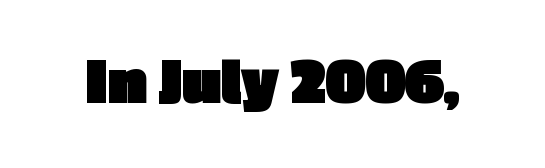
The passage shown is not underscored anywhere. Examine the stroke ends and you'll find no serifs. The lettering stays uniformly vertical, giving the passage a roman look. Think of a printed novel: that variable character pitch is what you see here. Between one letter and the next there's only the usual sliver of space. These lines carry a lot of weight — the face is fully bold.
